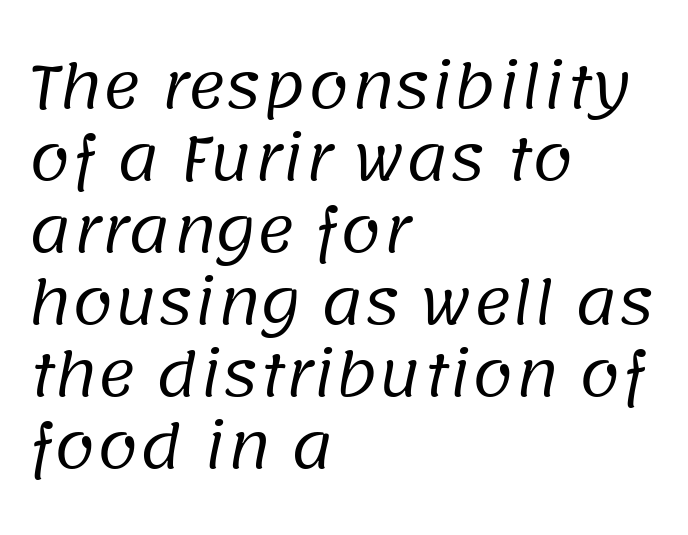
{"serif": "no", "bold": "no", "weight": "regular", "width": "normal", "stroke_contrast": "low", "x_height": "large", "monospaced": "no", "underline": "no", "align": "left", "line_spacing_ratio": 1.22, "letter_spacing": "normal", "letter_spacing_em": 0.0, "glyph_px": 59}
